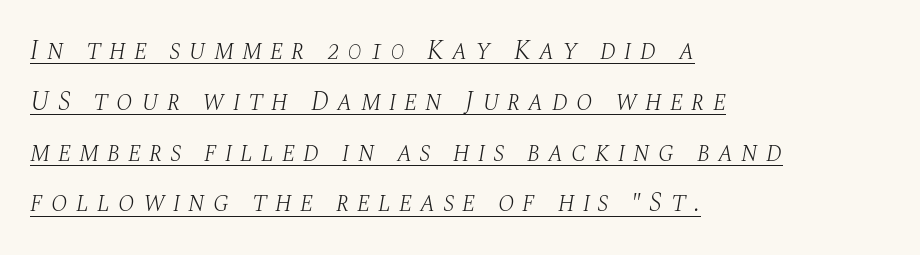
Glyph-to-glyph distance is far greater than everyday printed text. Letters have the restrained weight of plain body copy at most. A baseline rule has been typeset under these characters. It's the slanting kind of type. Does the copy run flush right? No — it runs flush left.
